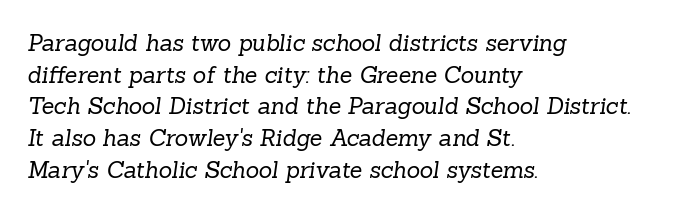
The image shows 23 px text type; set left-aligned, normal line spacing (1.38x), normal letter spacing, not underlined.
